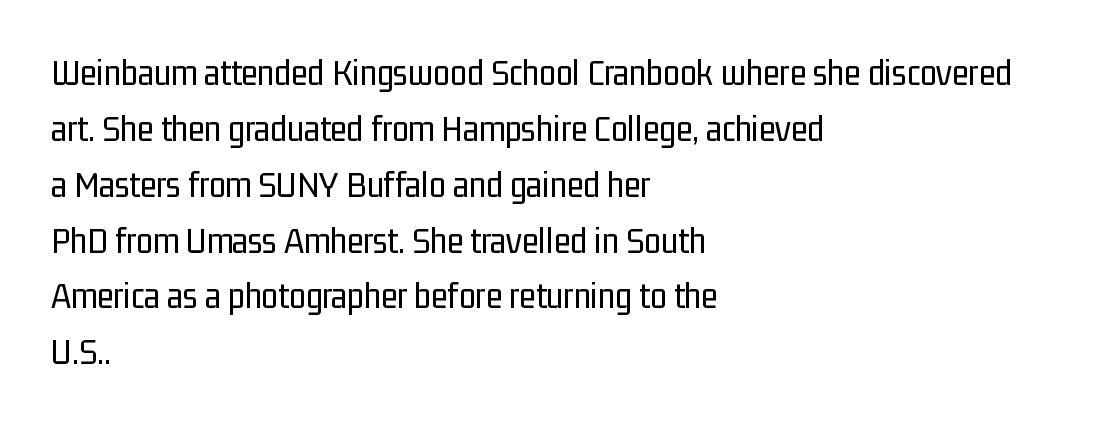
The rag falls on the right side of this text block. A roman cut, with each character standing at attention. A bare baseline throughout the passage. The face used here is a sans, in the tradition of grotesques and geometrics. The lines sit at an ordinary, default distance from one another. Unbolded letterforms with no extra heft.
